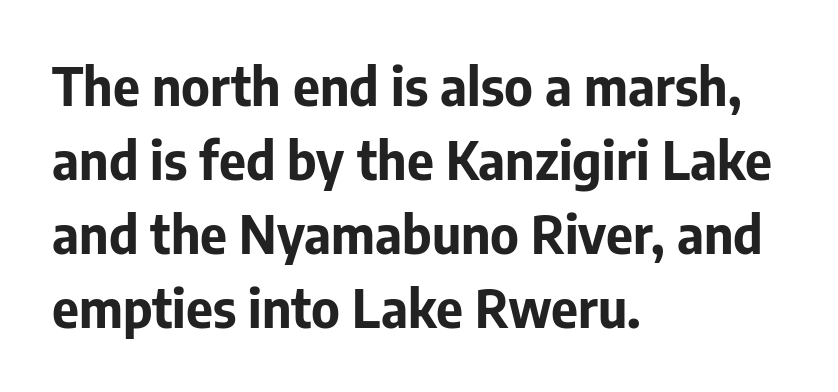
{"serif": "no", "italic": "no", "bold": "yes", "weight": "bold", "width": "normal", "stroke_contrast": "low", "x_height": "medium", "monospaced": "no", "underline": "no", "align": "left", "line_spacing": "normal", "line_spacing_ratio": 1.42, "letter_spacing": "normal", "letter_spacing_em": 0.0, "glyph_px": 52}
